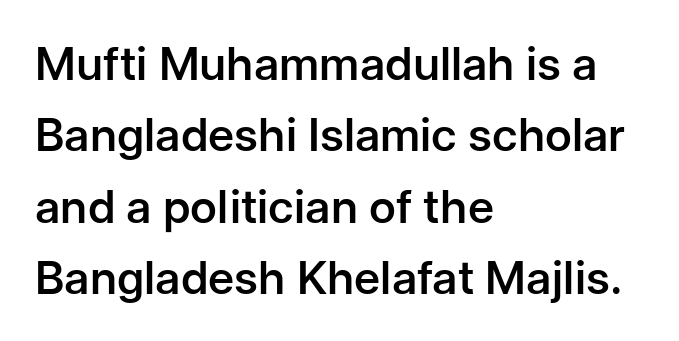
Q: Is the text bold? A: Semi-bold.
Q: Is the text italic (slanted)? A: No, it is upright.
Q: Is the typeface a serif or a sans-serif typeface? A: Sans-serif.
Q: Is the text underlined? A: No.
Q: How is the paragraph aligned? A: Left-aligned.
Q: Is the spacing between letters normal or unusually wide? A: Normal.
Q: Is the spacing between lines tight, normal or loose? A: Normal.
Q: Width (condensed, normal, or wide)? A: Normal.
Q: Stroke contrast? A: Low.
Q: x-height? A: Medium.
Q: Monospaced? A: No.
